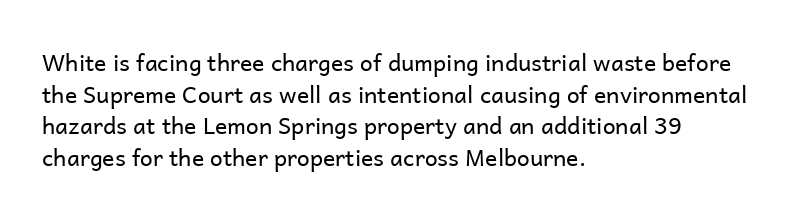
{"italic": "no", "bold": "no", "underline": "no", "align": "left", "line_spacing": "normal", "line_spacing_ratio": 1.37, "letter_spacing": "normal", "letter_spacing_em": 0.0, "glyph_px": 23}
